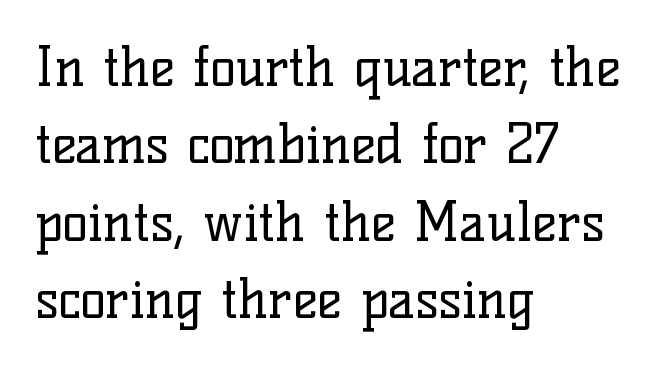
Ascenders rise straight up at ninety degrees. No word sits above an underline. Bold? No — there's no thickening of the strokes. Where is the straight margin? On the left. Proportional: the letters do not fall into vertical columns.
